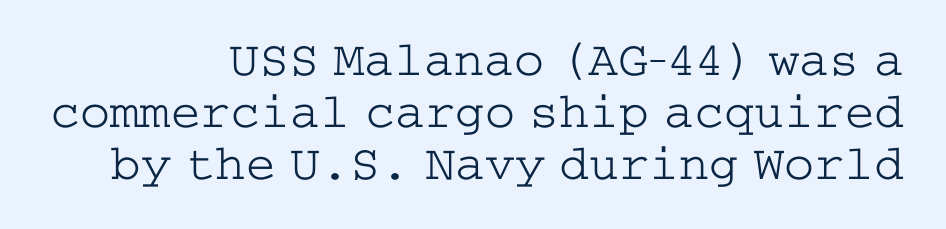
{"serif": "yes", "italic": "no", "bold": "no", "weight": "light", "width": "wide", "stroke_contrast": "low", "x_height": "medium", "underline": "no", "align": "right", "line_spacing": "tight", "line_spacing_ratio": 1.04, "letter_spacing": "normal", "letter_spacing_em": 0.0, "glyph_px": 50}
